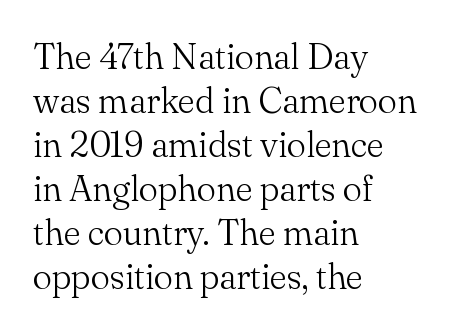
{"serif": "yes", "italic": "no", "bold": "no", "weight": "light", "width": "normal", "stroke_contrast": "medium", "x_height": "small", "monospaced": "no", "underline": "no", "align": "left", "line_spacing_ratio": 1.22, "letter_spacing": "normal", "letter_spacing_em": 0.0, "glyph_px": 36}
